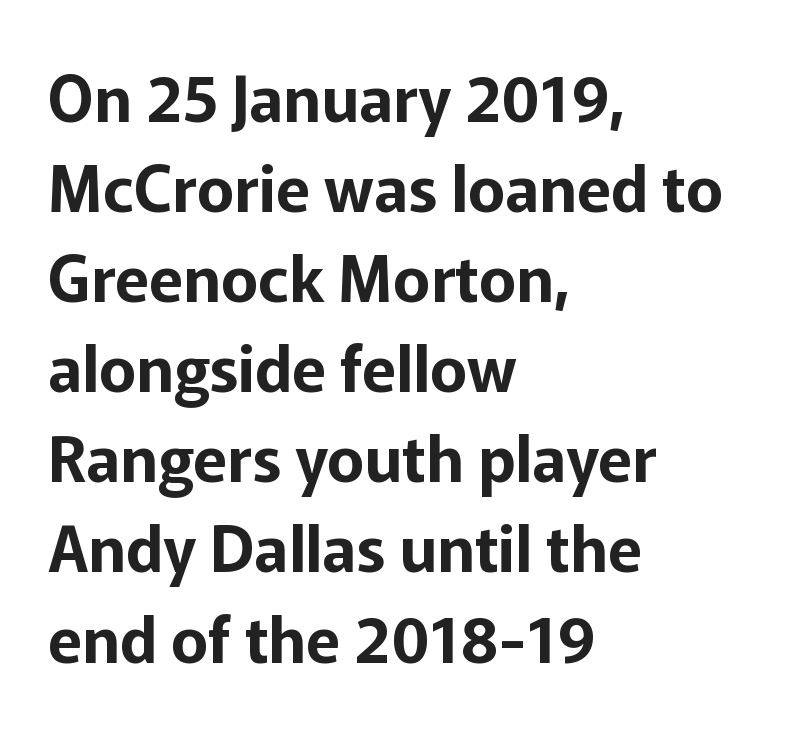
{"serif": "no", "italic": "no", "width": "normal", "stroke_contrast": "low", "x_height": "medium", "monospaced": "no", "underline": "no", "align": "left", "line_spacing": "normal", "line_spacing_ratio": 1.43, "letter_spacing": "normal", "letter_spacing_em": 0.0, "glyph_px": 63}
